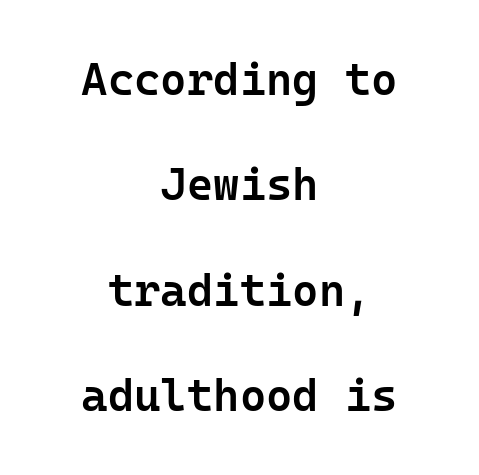
The image shows 45 px semibold sans-serif type, upright, monospaced; set centered, loose line spacing (2.34x), normal letter spacing, not underlined; low stroke contrast and a medium x-height.
